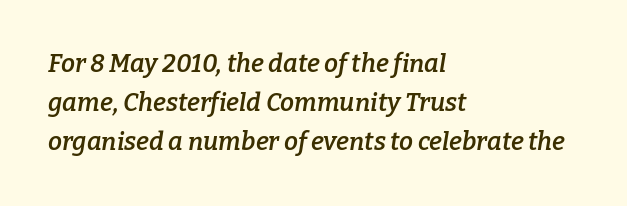
Q: Is the text bold? A: Semi-bold.
Q: Is the text italic (slanted)? A: Yes, it leans right by about 9 degrees.
Q: Is the text underlined? A: No.
Q: How is the paragraph aligned? A: Left-aligned.
Q: Is the spacing between letters normal or unusually wide? A: Normal.
Q: Is the spacing between lines tight, normal or loose? A: Normal.
